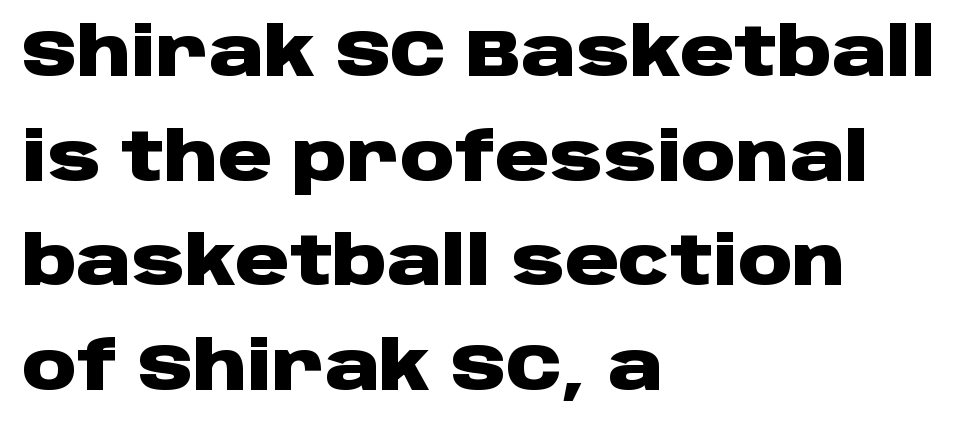
The image shows 67 px heavy, wide sans-serif type, upright; set left-aligned, normal line spacing (1.56x), normal letter spacing, not underlined; low stroke contrast and a large x-height.
